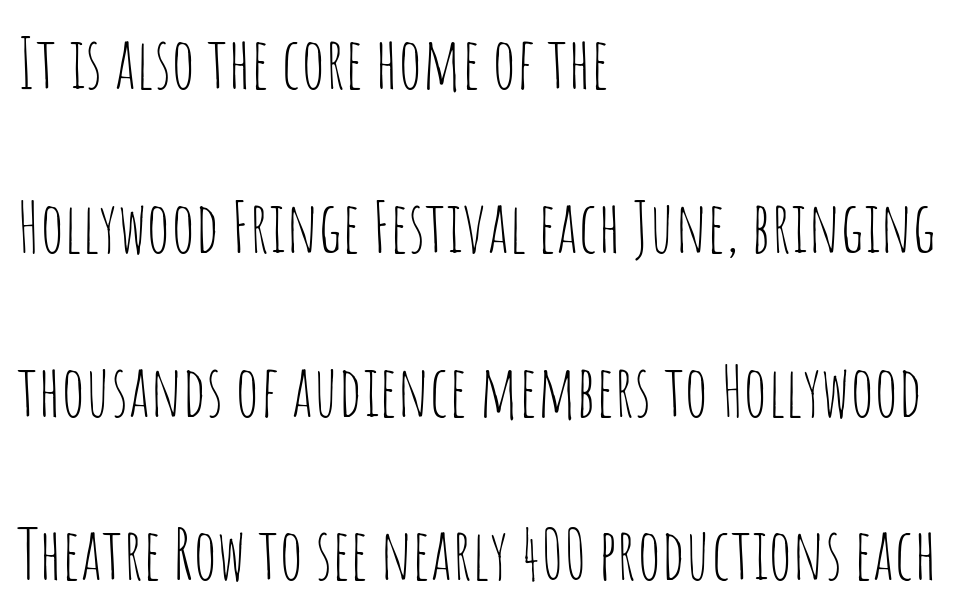
Q: Is the text bold? A: No.
Q: Is the text italic (slanted)? A: No, it is upright.
Q: Is the typeface a serif or a sans-serif typeface? A: Sans-serif.
Q: Is the text underlined? A: No.
Q: How is the paragraph aligned? A: Left-aligned.
Q: Is the spacing between letters normal or unusually wide? A: Normal.
Q: Is the spacing between lines tight, normal or loose? A: Loose.
Q: Width (condensed, normal, or wide)? A: Condensed.
Q: Stroke contrast? A: Low.
Q: x-height? A: Large.
Q: Monospaced? A: No.
